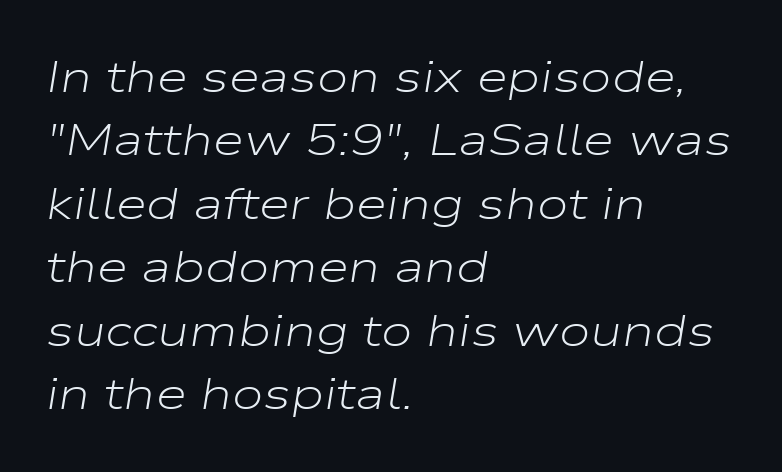
The designer left line spacing at the default. Teacher's note: observe the even left margin — that is flush-left alignment. Weight: regular or lighter. The face used here has a pronounced slope to its letters. There is no visible air inserted between adjacent glyphs. Decoration check: the copy has no underline.
